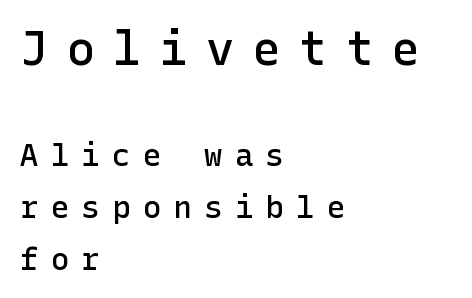
{"serif": "no", "italic": "no", "bold": "semi", "weight": "semibold", "width": "normal", "stroke_contrast": "low", "x_height": "medium", "underline": "no", "align": "left", "line_spacing": "normal", "line_spacing_ratio": 1.67, "letter_spacing": "wide", "letter_spacing_em": 0.39, "larger_block": "first", "size_ratio": 1.52, "glyph_px": 47}
